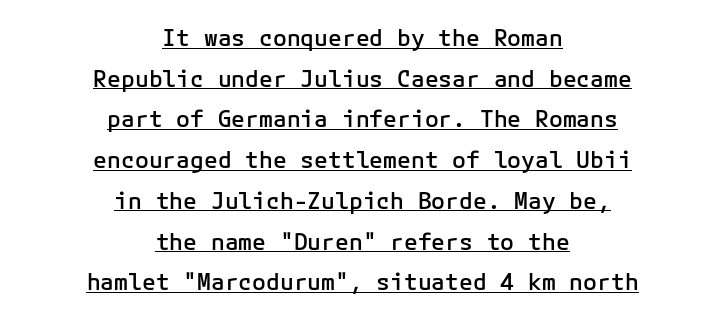
The image shows 23 px text type, upright; set centered, line spacing 1.77x, normal letter spacing, underlined.
